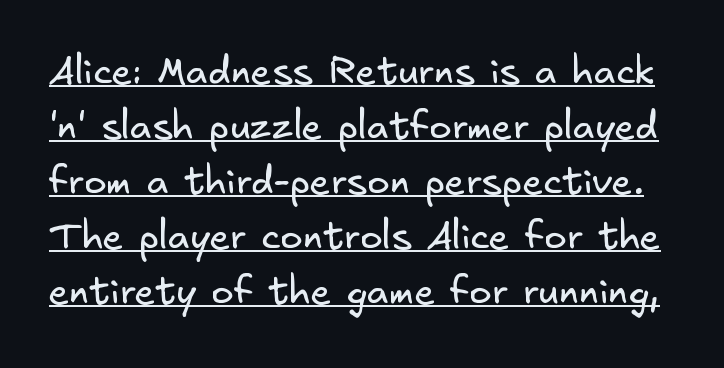
{"serif": "no", "bold": "no", "weight": "regular", "width": "normal", "stroke_contrast": "low", "x_height": "small", "underline": "yes", "line_spacing": "normal", "line_spacing_ratio": 1.45, "letter_spacing": "normal", "letter_spacing_em": 0.0, "glyph_px": 38}
